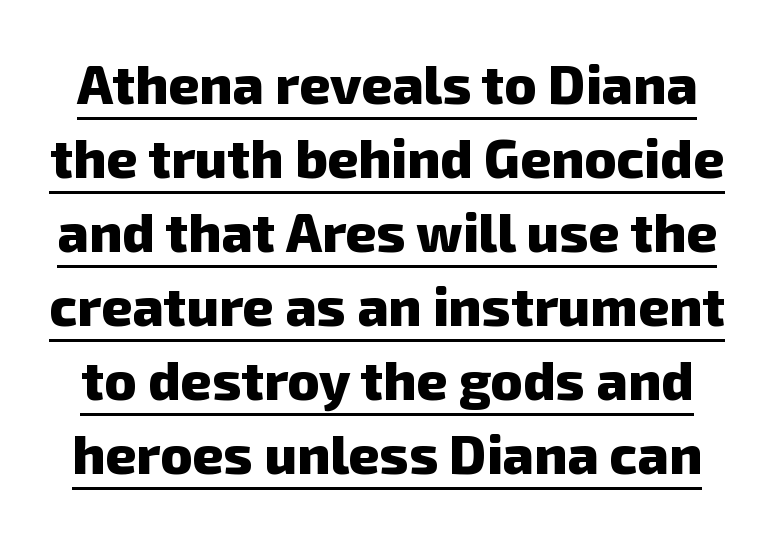
The image shows 54 px heavy sans-serif type; set normal line spacing (1.37x), normal letter spacing, underlined; low stroke contrast and a medium x-height.
